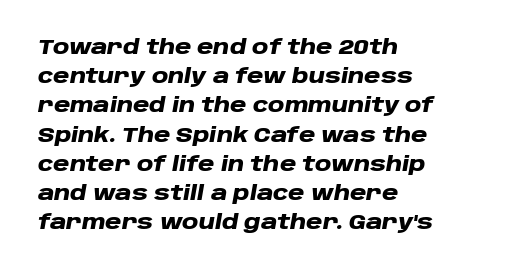
Q: Is the text bold? A: Yes.
Q: Is the text italic (slanted)? A: Yes, it leans right by about 10 degrees.
Q: Is the text underlined? A: No.
Q: How is the paragraph aligned? A: Left-aligned.
Q: Is the spacing between letters normal or unusually wide? A: Normal.
Q: Is the spacing between lines tight, normal or loose? A: Normal.
